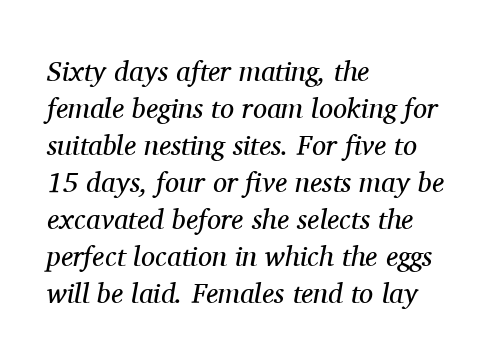
The image shows 28 px regular-weight serif type, italic (leaning right); set left-aligned, normal line spacing (1.32x), normal letter spacing, not underlined; medium stroke contrast and a medium x-height.
